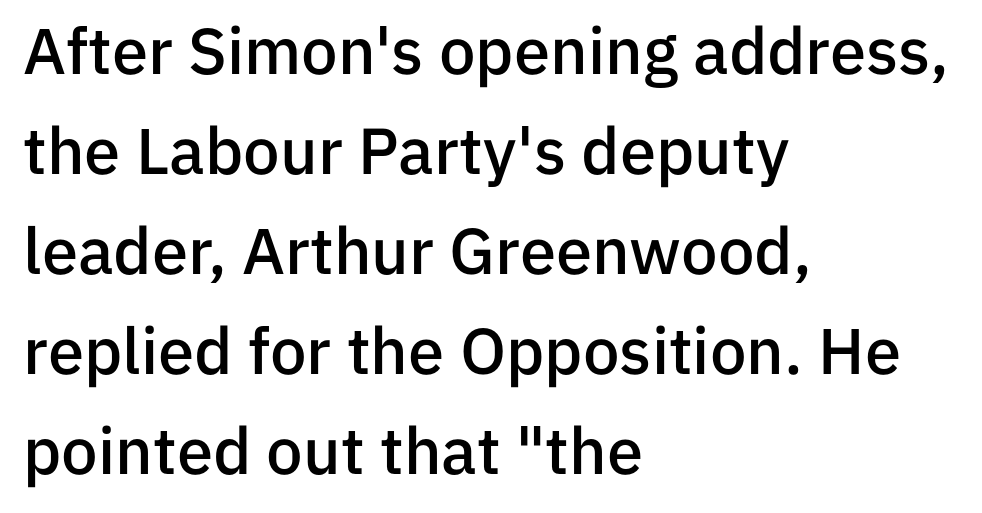
{"serif": "no", "italic": "no", "bold": "semi", "weight": "semibold", "width": "normal", "stroke_contrast": "low", "x_height": "medium", "monospaced": "no", "underline": "no", "align": "left", "line_spacing": "normal", "line_spacing_ratio": 1.54, "letter_spacing": "normal", "letter_spacing_em": 0.0, "glyph_px": 65}
